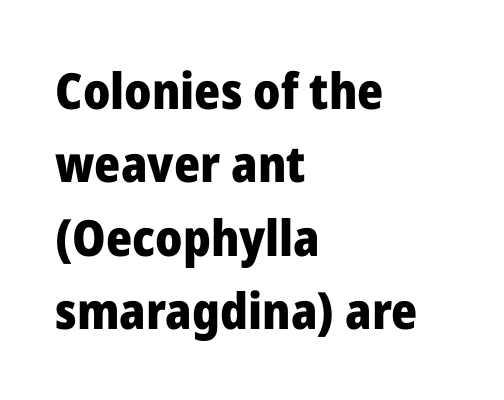
The image shows 50 px heavy sans-serif type, upright; set left-aligned, normal line spacing (1.47x), normal letter spacing, not underlined; low stroke contrast and a medium x-height.
